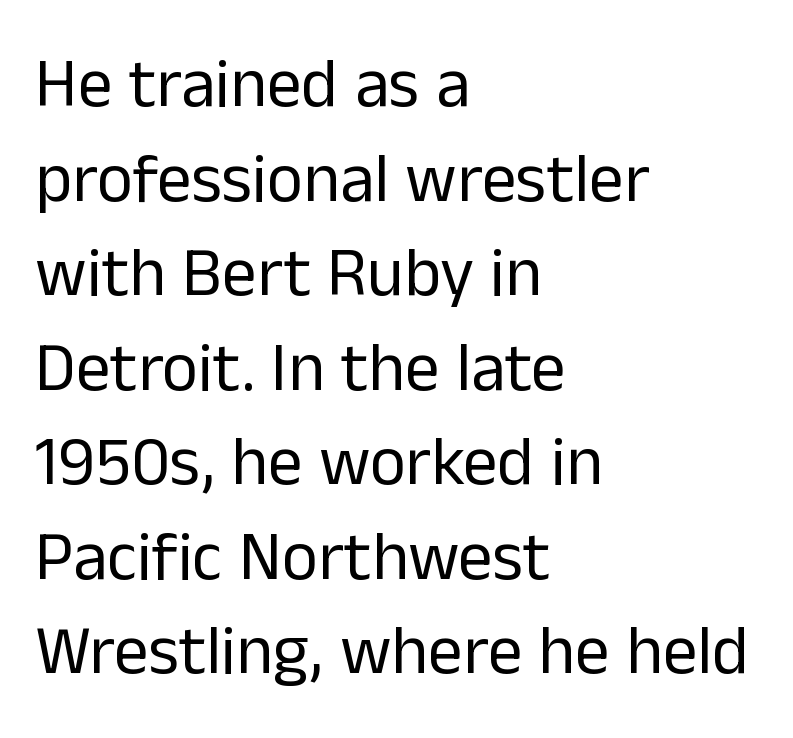
Teacher's note: observe the even left margin — that is flush-left alignment. Think standard paragraph weight, or any step lighter than that. The tracking reads as untouched default to a designer's eye. Classification — sans serif.
